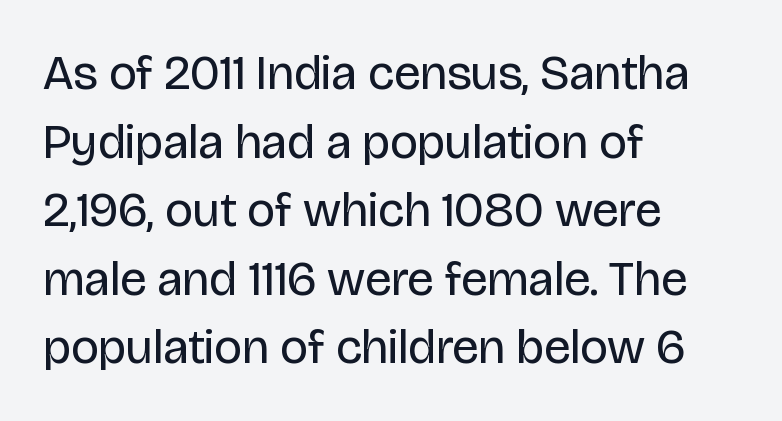
{"serif": "no", "italic": "no", "bold": "no", "weight": "regular", "width": "normal", "stroke_contrast": "low", "x_height": "large", "monospaced": "no", "underline": "no", "align": "left", "line_spacing": "normal", "line_spacing_ratio": 1.4, "letter_spacing": "normal", "letter_spacing_em": 0.0, "glyph_px": 49}
